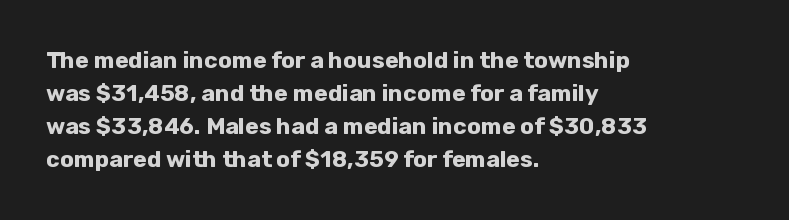
{"italic": "no", "bold": "yes", "underline": "no", "align": "left", "line_spacing": "normal", "line_spacing_ratio": 1.44, "letter_spacing": "normal", "letter_spacing_em": 0.0, "glyph_px": 23}
